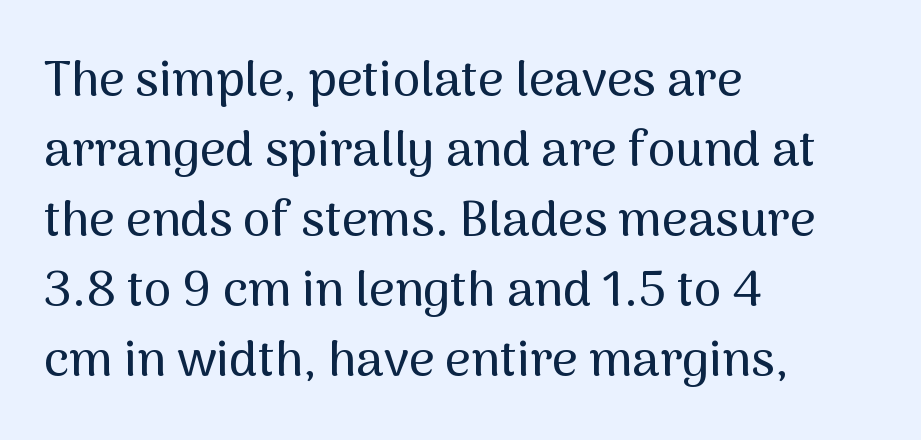
Q: Is the text italic (slanted)? A: No, it is upright.
Q: Is the typeface a serif or a sans-serif typeface? A: Sans-serif.
Q: Is the text underlined? A: No.
Q: How is the paragraph aligned? A: Left-aligned.
Q: Is the spacing between letters normal or unusually wide? A: Normal.
Q: Is the spacing between lines tight, normal or loose? A: Normal.
Q: Width (condensed, normal, or wide)? A: Normal.
Q: Stroke contrast? A: Medium.
Q: x-height? A: Medium.
Q: Monospaced? A: No.
